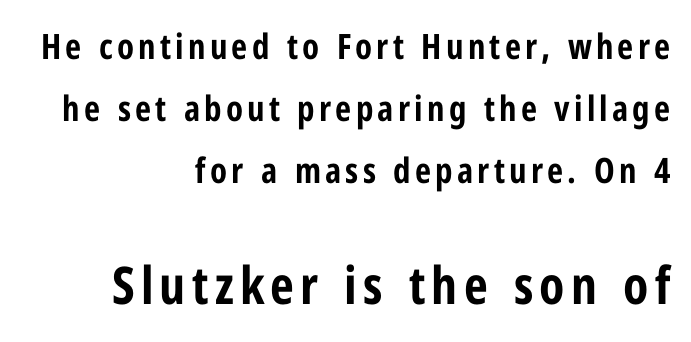
Q: Is the text bold? A: Yes.
Q: Is the text italic (slanted)? A: No, it is upright.
Q: Is the typeface a serif or a sans-serif typeface? A: Sans-serif.
Q: Is the text underlined? A: No.
Q: How is the paragraph aligned? A: Right-aligned.
Q: Which block of text is set in a larger size, the first (top) or the second (bottom)? A: The second (bottom) one.
Q: Width (condensed, normal, or wide)? A: Condensed.
Q: Stroke contrast? A: Low.
Q: x-height? A: Medium.
Q: Monospaced? A: No.
